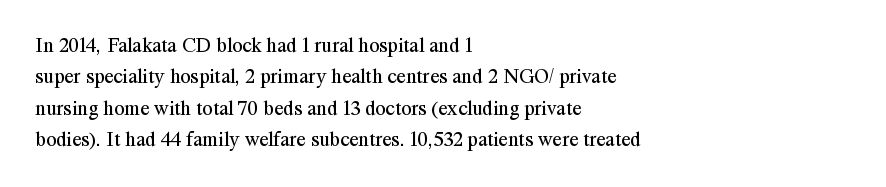
{"italic": "no", "bold": "no", "underline": "no", "align": "left", "line_spacing": "normal", "line_spacing_ratio": 1.5, "letter_spacing": "normal", "letter_spacing_em": 0.0, "glyph_px": 21}
